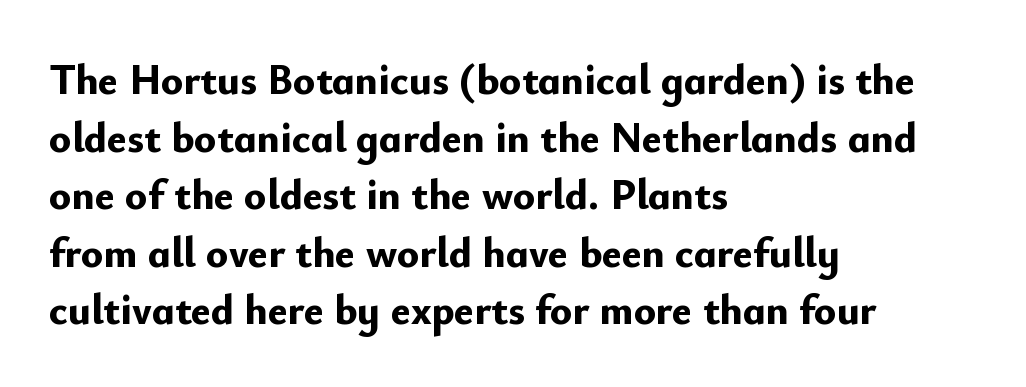
The image shows 42 px bold sans-serif type, upright; set left-aligned, normal line spacing (1.37x), normal letter spacing, not underlined; low stroke contrast and a small x-height.
